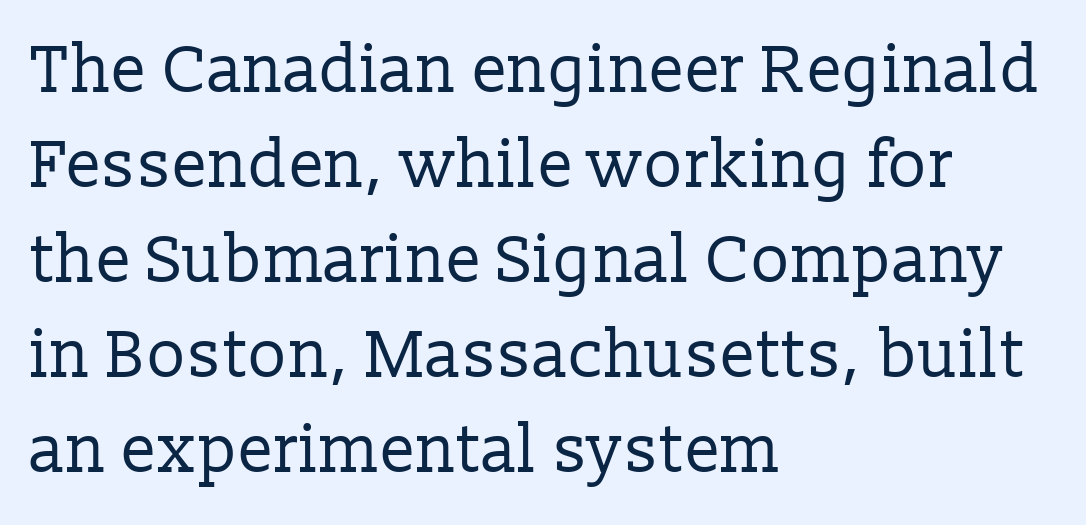
All the whitespace from short lines collects on the right. The horizontal fit of the characters is conventional and even. Weight: not bold — regular or lighter. A clean baseline with only descenders dipping below it. These lines are rendered in a variable-pitch font. Type style note: has serifs.
